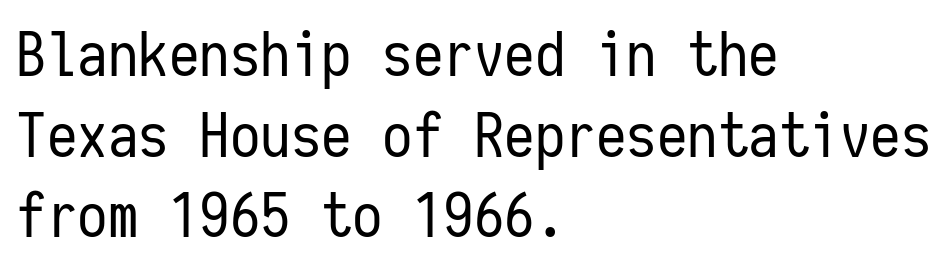
The image shows 61 px regular-weight, condensed sans-serif type, upright, monospaced; set left-aligned, normal line spacing (1.32x), normal letter spacing, not underlined; low stroke contrast and a medium x-height.
